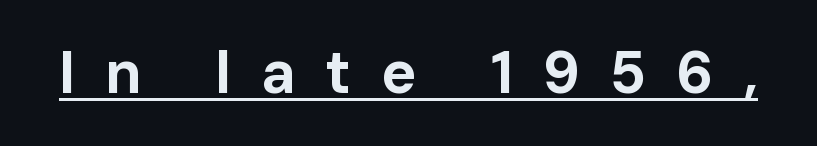
{"serif": "no", "italic": "no", "bold": "yes", "weight": "bold", "width": "normal", "stroke_contrast": "low", "x_height": "medium", "monospaced": "no", "underline": "yes", "letter_spacing": "wide", "letter_spacing_em": 0.5, "glyph_px": 59}
